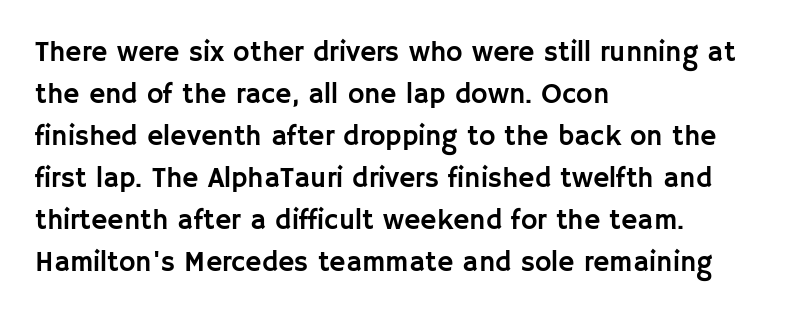
Line spacing here is normal. This rendering leaves character spacing at its baseline value. Casual observation: everything's shoved over to the left. Designer's note — italics off, roman on. Any mark beneath the type? The region is blank. A typesetter would call this proportional, since set widths differ per character.
